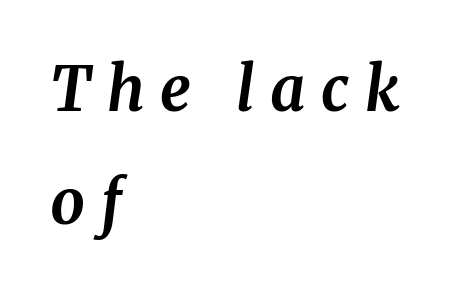
Q: Is the text bold? A: Yes.
Q: Is the text italic (slanted)? A: Yes, it leans right by about 8 degrees.
Q: Is the typeface a serif or a sans-serif typeface? A: Serif.
Q: Is the text underlined? A: No.
Q: How is the paragraph aligned? A: Left-aligned.
Q: Is the spacing between letters normal or unusually wide? A: Unusually wide.
Q: Width (condensed, normal, or wide)? A: Normal.
Q: Stroke contrast? A: Medium.
Q: x-height? A: Medium.
Q: Monospaced? A: No.
